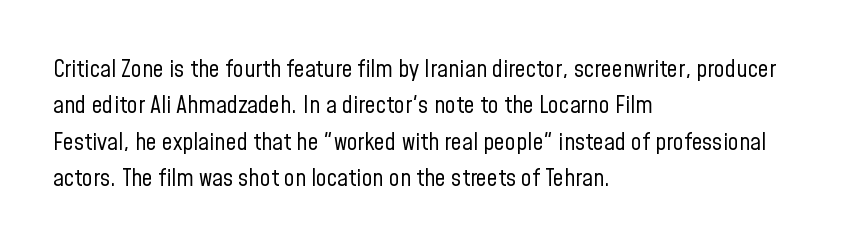
Q: Is the text bold? A: No.
Q: Is the text italic (slanted)? A: No, it is upright.
Q: Is the text underlined? A: No.
Q: How is the paragraph aligned? A: Left-aligned.
Q: Is the spacing between letters normal or unusually wide? A: Normal.
Q: Is the spacing between lines tight, normal or loose? A: Normal.
